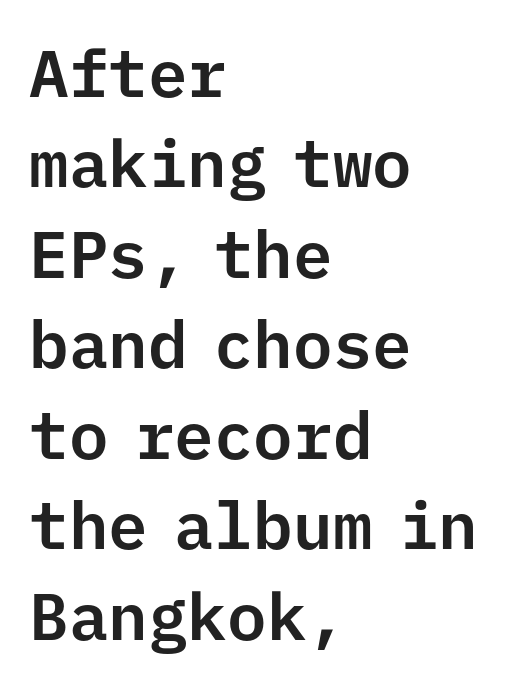
Q: Is the text italic (slanted)? A: No, it is upright.
Q: Is the typeface a serif or a sans-serif typeface? A: Sans-serif.
Q: Is the text underlined? A: No.
Q: How is the paragraph aligned? A: Left-aligned.
Q: Is the spacing between letters normal or unusually wide? A: Normal.
Q: Is the spacing between lines tight, normal or loose? A: Normal.
Q: Width (condensed, normal, or wide)? A: Normal.
Q: Stroke contrast? A: Low.
Q: x-height? A: Medium.
Q: Monospaced? A: Yes.
